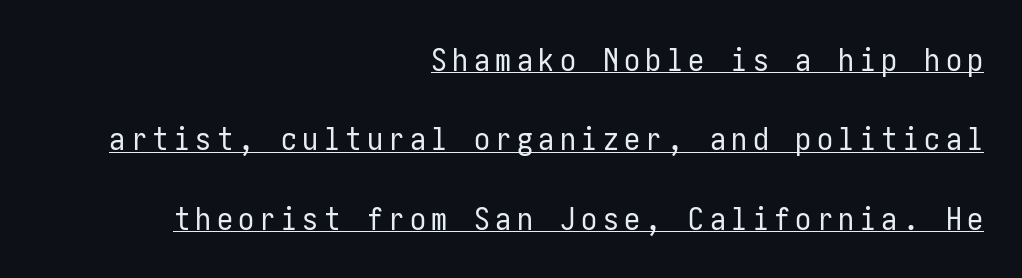
The image shows 32 px regular-weight, condensed sans-serif type, upright; set right-aligned, loose line spacing (2.48x), underlined; low stroke contrast and a medium x-height.
